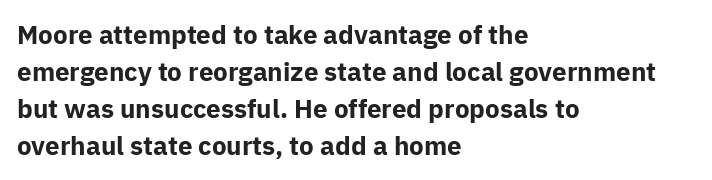
The image shows 26 px bold type, upright; set left-aligned, normal line spacing (1.42x), normal letter spacing, not underlined.
